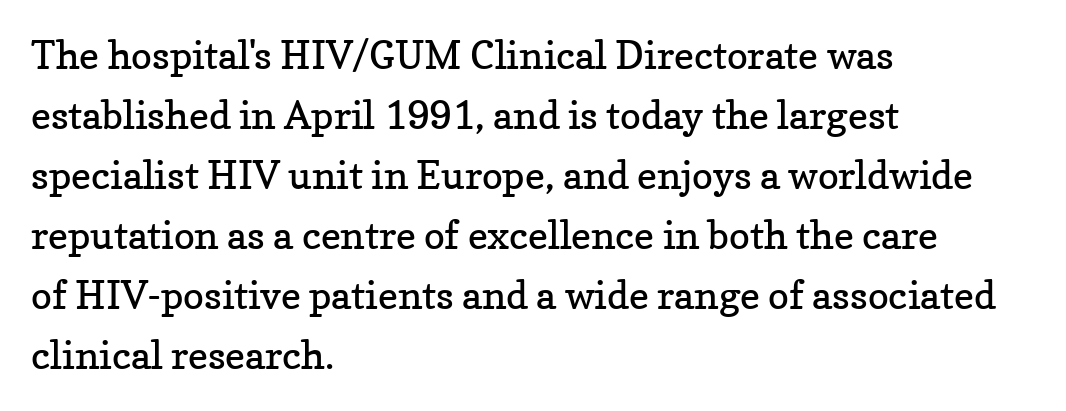
{"serif": "yes", "italic": "no", "bold": "no", "weight": "regular", "width": "normal", "stroke_contrast": "low", "x_height": "medium", "monospaced": "no", "underline": "no", "align": "left", "line_spacing": "normal", "line_spacing_ratio": 1.54, "letter_spacing": "normal", "letter_spacing_em": 0.0, "glyph_px": 39}
